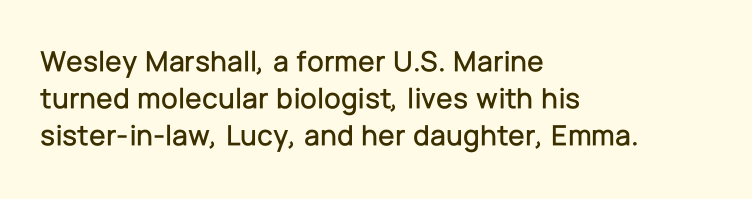
Honestly, the letter spacing is just normal — you wouldn't notice it. Check the space under the baseline: it is left empty. Grotesque or geometric, the face here clearly has no serifs. Note the varied advance widths — an 'i' is clearly narrower than an 'm'. This sample is left-justified, so line endings fall wherever the words run out. Posture: straight, roman, zero tilt.
